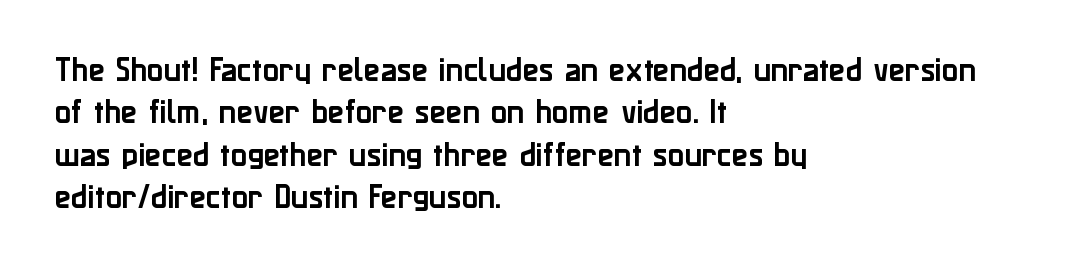
{"italic": "no", "underline": "no", "align": "left", "line_spacing": "normal", "line_spacing_ratio": 1.57, "letter_spacing": "normal", "letter_spacing_em": 0.0, "glyph_px": 27}
